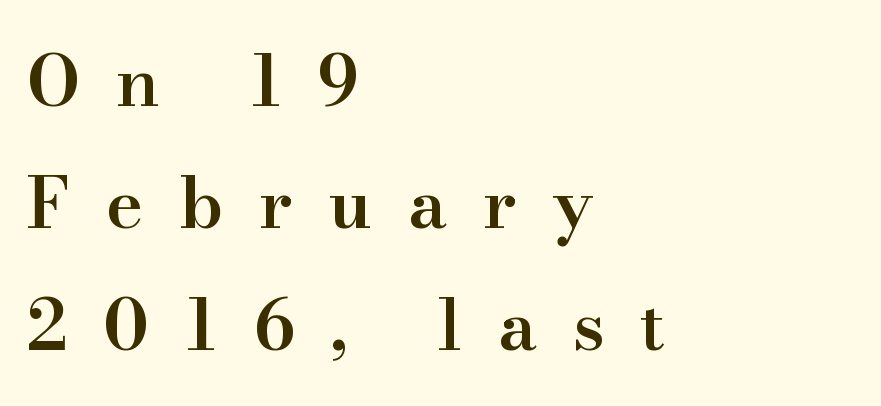
Q: Is the text bold? A: Semi-bold.
Q: Is the text italic (slanted)? A: No, it is upright.
Q: Is the typeface a serif or a sans-serif typeface? A: Serif.
Q: Is the text underlined? A: No.
Q: How is the paragraph aligned? A: Left-aligned.
Q: Is the spacing between letters normal or unusually wide? A: Unusually wide.
Q: Width (condensed, normal, or wide)? A: Normal.
Q: Stroke contrast? A: High.
Q: x-height? A: Small.
Q: Monospaced? A: No.
